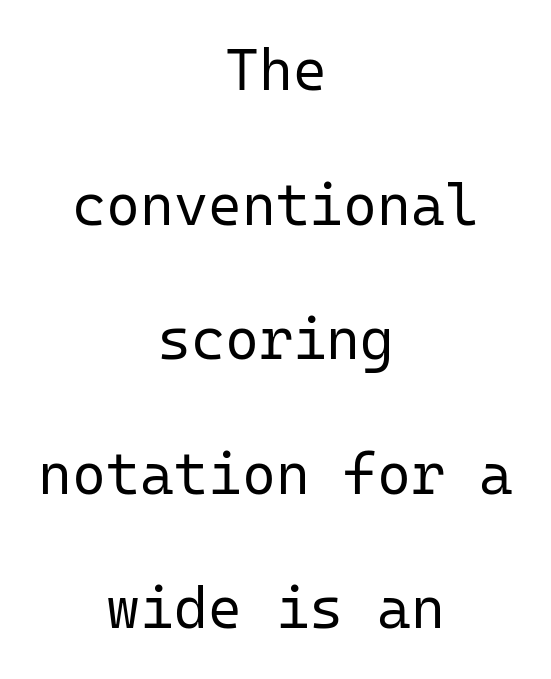
The image shows 58 px regular-weight sans-serif type, upright, monospaced; set centered, loose line spacing (2.32x), normal letter spacing, not underlined; low stroke contrast and a medium x-height.
